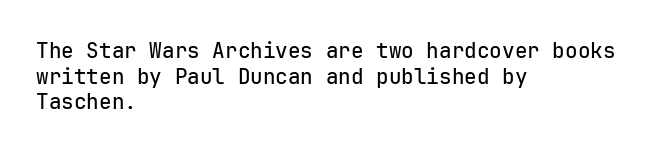
Line beginnings align vertically; line endings do not. Posture: vertical. A typesetter would call this zero additional tracking. The baseline area is clear.
